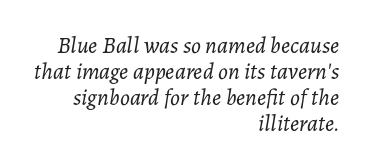
Whoever set this chose condensed vertical rhythm over breathing room. A typesetter would mark this as italic. The font is comparable to plain body text, perhaps lighter. The text block is weighted toward the right margin, trailing off unevenly leftward.
